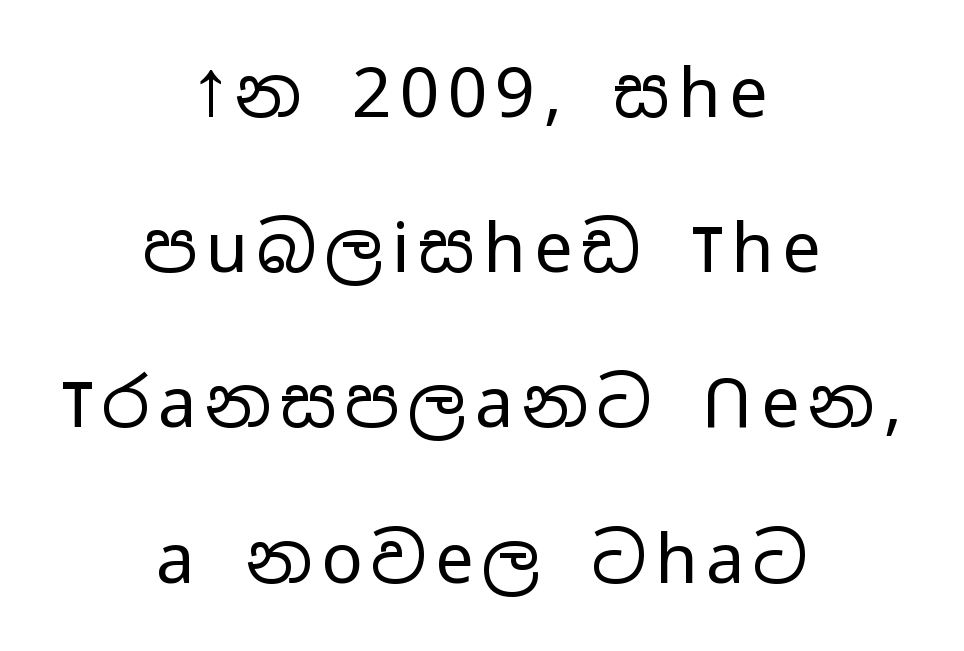
Varying glyph widths throughout — classic text-font behaviour. The font sits on the lighter half of the weight spectrum, regular included. Only glyphs here, with clear space below each row. Posture: straight, roman, zero tilt. The lines are quadded center. Leading: increased.
